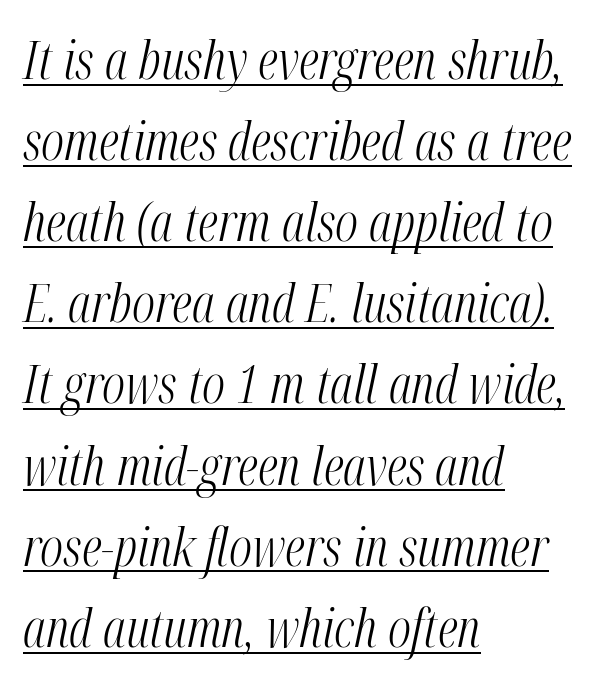
Q: Is the text bold? A: No.
Q: Is the text italic (slanted)? A: Yes, it leans right by about 12 degrees.
Q: Is the text underlined? A: Yes.
Q: How is the paragraph aligned? A: Left-aligned.
Q: Is the spacing between letters normal or unusually wide? A: Normal.
Q: Is the spacing between lines tight, normal or loose? A: Normal.
Q: Width (condensed, normal, or wide)? A: Condensed.
Q: Stroke contrast? A: Medium.
Q: x-height? A: Medium.
Q: Monospaced? A: No.
